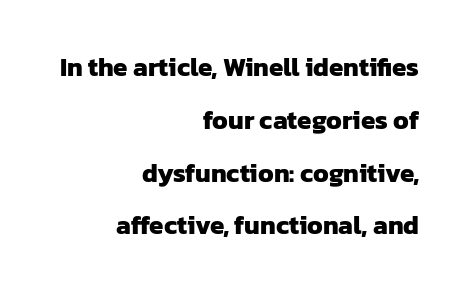
The image shows 26 px bold type; set right-aligned, loose line spacing (2.03x), normal letter spacing, not underlined.
